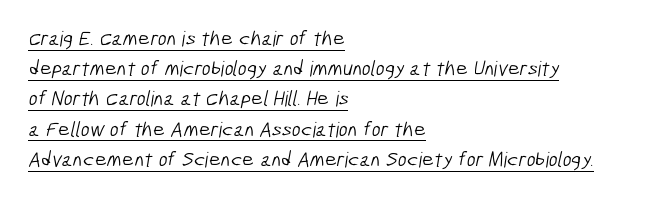
A typographer would call this underscored text. This rendering leaves character spacing at its baseline value. Reading down the block, your eye returns to a fixed left position each line. The passage shown stacks its lines at a standard gap.
